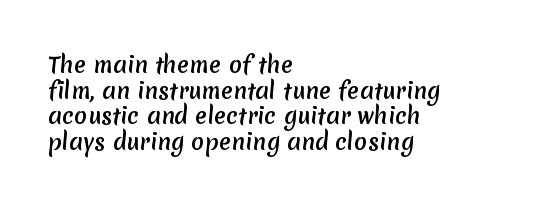
Q: Is the text underlined? A: No.
Q: How is the paragraph aligned? A: Left-aligned.
Q: Is the spacing between letters normal or unusually wide? A: Normal.
